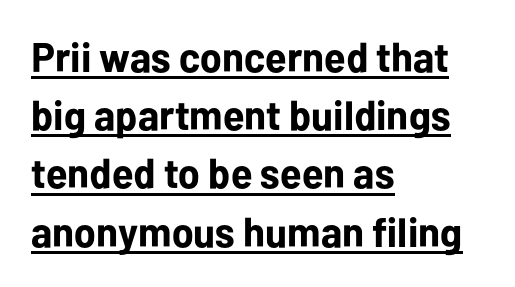
{"serif": "no", "italic": "no", "bold": "yes", "weight": "bold", "width": "normal", "stroke_contrast": "low", "x_height": "medium", "monospaced": "no", "underline": "yes", "align": "left", "line_spacing": "normal", "line_spacing_ratio": 1.42, "letter_spacing": "normal", "letter_spacing_em": 0.0, "glyph_px": 41}
